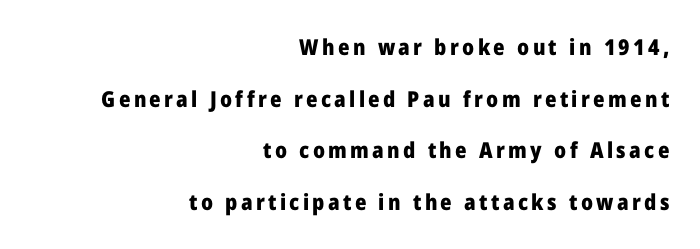
Q: Is the text bold? A: Yes.
Q: Is the text italic (slanted)? A: No, it is upright.
Q: Is the text underlined? A: No.
Q: How is the paragraph aligned? A: Right-aligned.
Q: Is the spacing between lines tight, normal or loose? A: Loose.
